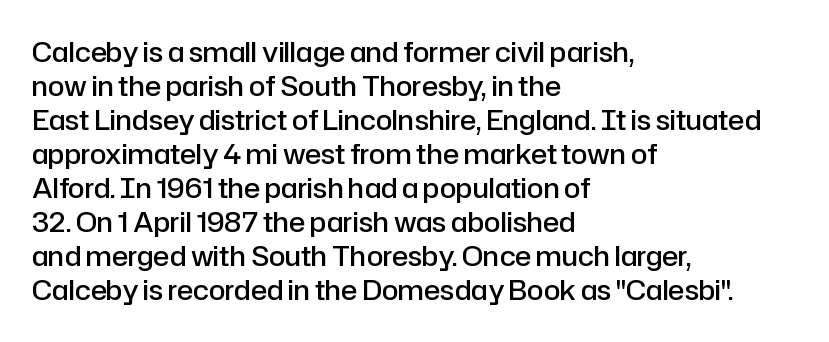
{"italic": "no", "bold": "semi", "underline": "no", "align": "left", "line_spacing": "normal", "line_spacing_ratio": 1.26, "letter_spacing": "normal", "letter_spacing_em": 0.0, "glyph_px": 27}
